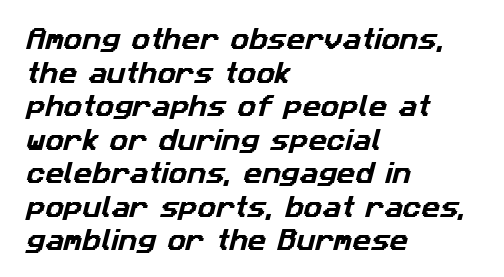
Q: Is the text underlined? A: No.
Q: How is the paragraph aligned? A: Left-aligned.
Q: Is the spacing between letters normal or unusually wide? A: Normal.
Q: Is the spacing between lines tight, normal or loose? A: Normal.
